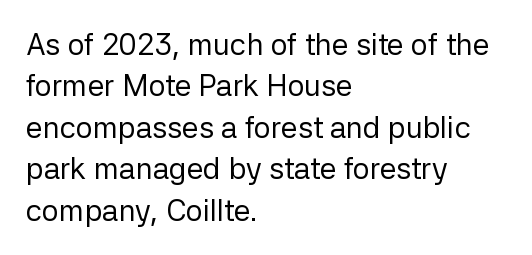
Notice how the stems are strictly vertical — no italics here. Type without underlining. Layout note: lines flush left. The face used here is rendered with its standard letterfit. The face used here is proportionally spaced, like ordinary book or web type.
